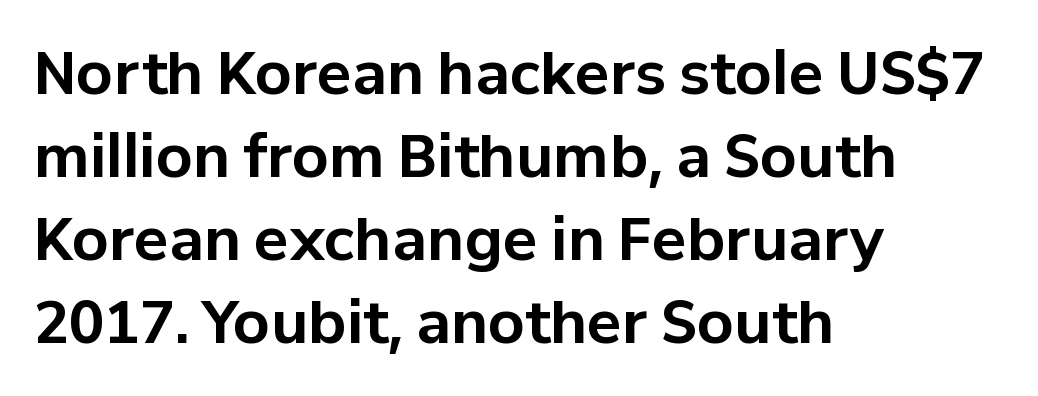
Q: Is the text bold? A: Yes.
Q: Is the text italic (slanted)? A: No, it is upright.
Q: Is the typeface a serif or a sans-serif typeface? A: Sans-serif.
Q: Is the text underlined? A: No.
Q: How is the paragraph aligned? A: Left-aligned.
Q: Is the spacing between letters normal or unusually wide? A: Normal.
Q: Is the spacing between lines tight, normal or loose? A: Normal.
Q: Width (condensed, normal, or wide)? A: Normal.
Q: Stroke contrast? A: Low.
Q: x-height? A: Medium.
Q: Monospaced? A: No.
